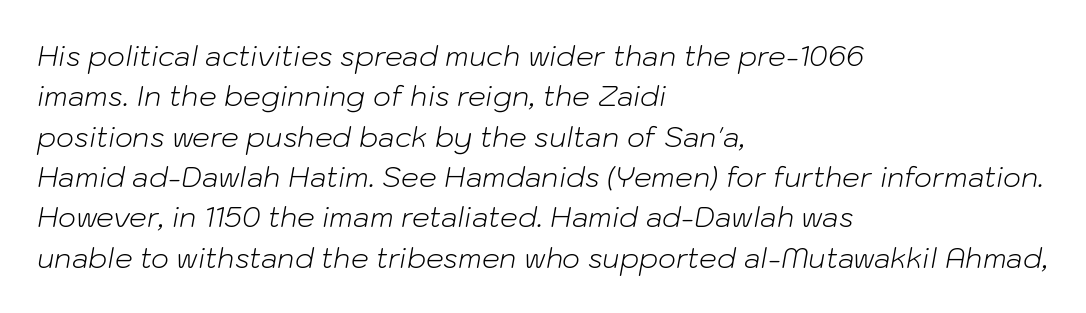
On a weight scale, this lands at 450 or below. Characters follow at the spacing the type designer built in. Each letter keeps its own natural width here, so spacing adapts to shape. The ragged edge is on the right, which tells us the setting is flush left. Posture: slanted.
